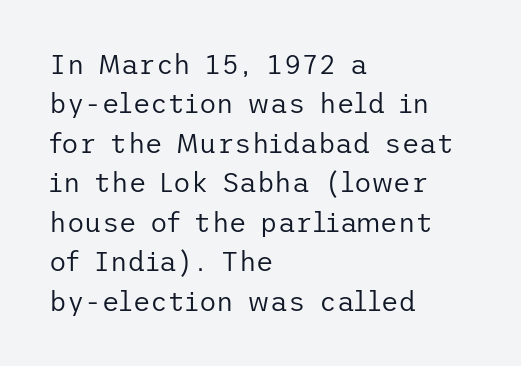
The image shows 27 px text type, upright; set left-aligned, normal line spacing (1.46x), normal letter spacing, not underlined.
